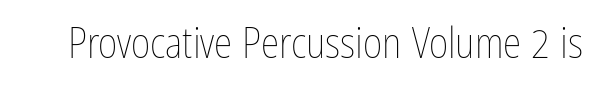
The image shows 42 px thin, condensed type, upright; set normal letter spacing, not underlined; low stroke contrast and a medium x-height.
